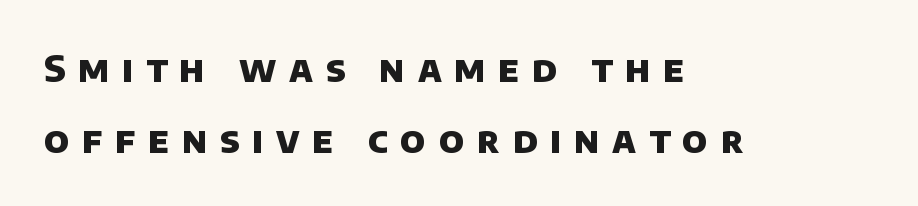
Q: Is the text bold? A: Yes.
Q: Is the typeface a serif or a sans-serif typeface? A: Sans-serif.
Q: Is the text underlined? A: No.
Q: How is the paragraph aligned? A: Left-aligned.
Q: Is the spacing between letters normal or unusually wide? A: Unusually wide.
Q: Is the spacing between lines tight, normal or loose? A: Loose.
Q: Width (condensed, normal, or wide)? A: Normal.
Q: Stroke contrast? A: Low.
Q: x-height? A: Large.
Q: Monospaced? A: No.
